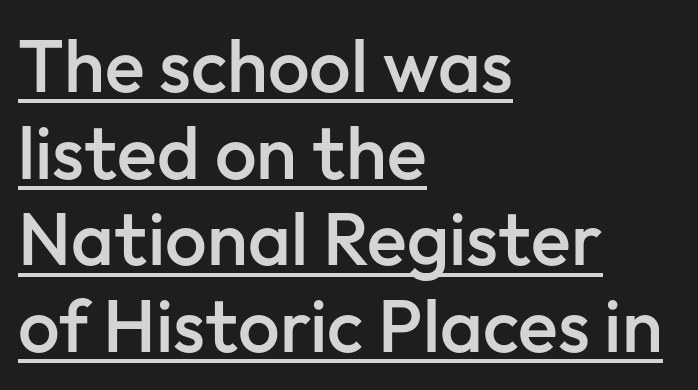
The image shows 74 px semibold sans-serif type, upright; set left-aligned, line spacing 1.17x, normal letter spacing, underlined; low stroke contrast and a medium x-height.
